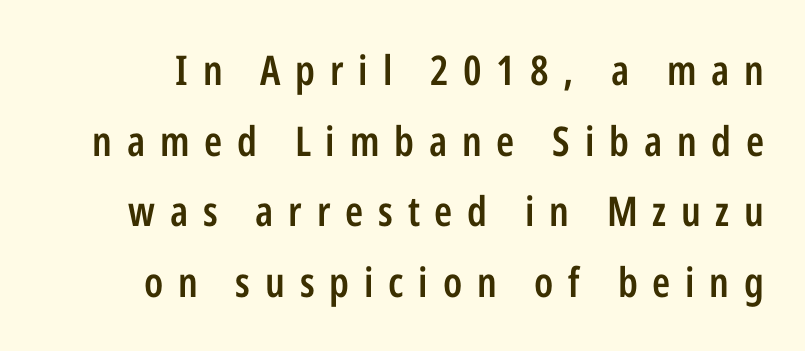
The image shows 41 px semibold, condensed sans-serif type, upright; set line spacing 1.72x, unusually wide letter spacing (+0.36 em), not underlined; low stroke contrast and a medium x-height.
